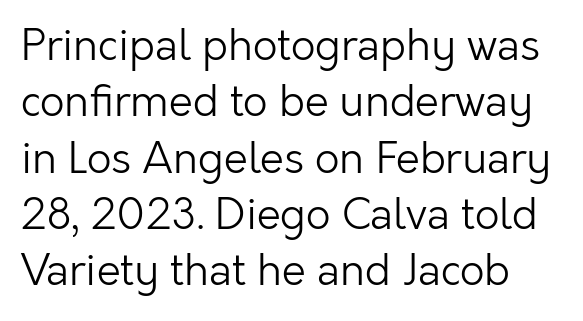
The typography opts for an upright posture over an oblique one. Each row of text sits above clean, open space. Think of a printed novel: that variable character pitch is what you see here. Examine the stroke ends and you'll find no serifs. The passage shown has conventional tracking throughout.
